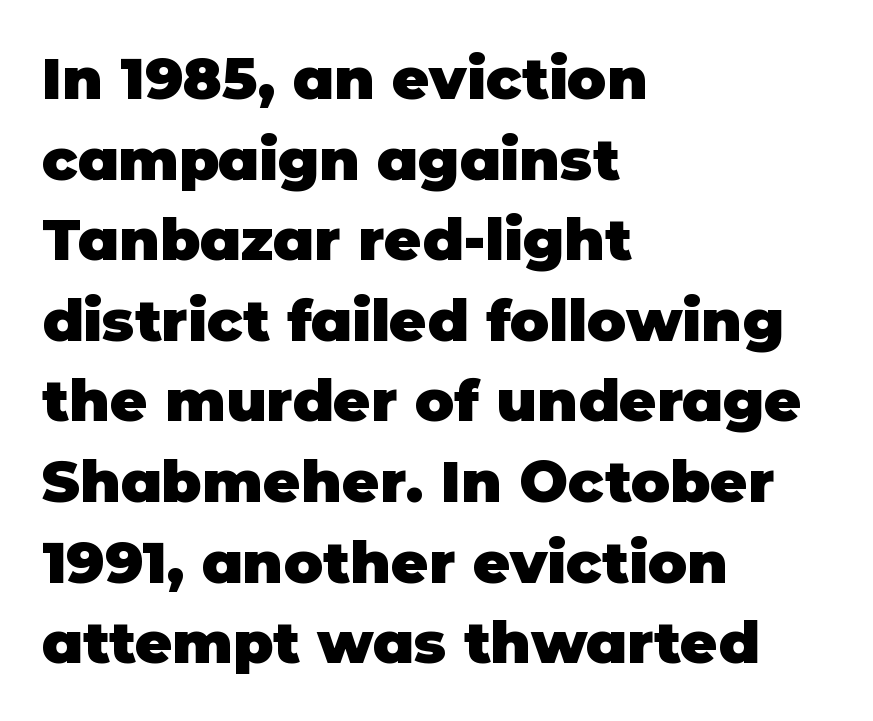
Q: Is the text bold? A: Yes.
Q: Is the text italic (slanted)? A: No, it is upright.
Q: Is the typeface a serif or a sans-serif typeface? A: Sans-serif.
Q: Is the text underlined? A: No.
Q: How is the paragraph aligned? A: Left-aligned.
Q: Is the spacing between letters normal or unusually wide? A: Normal.
Q: Is the spacing between lines tight, normal or loose? A: Normal.
Q: Width (condensed, normal, or wide)? A: Normal.
Q: Stroke contrast? A: Low.
Q: x-height? A: Large.
Q: Monospaced? A: No.
